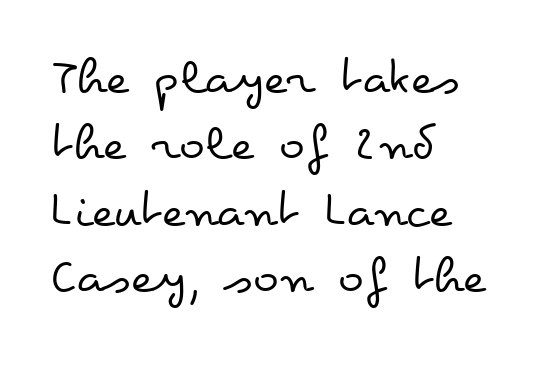
Lines of text with bare space underneath. Does the copy run flush right? No — it runs flush left. Rendered with straight, roman letterforms. The weight tops out at a normal text grade. A typesetter would call this zero additional tracking.
